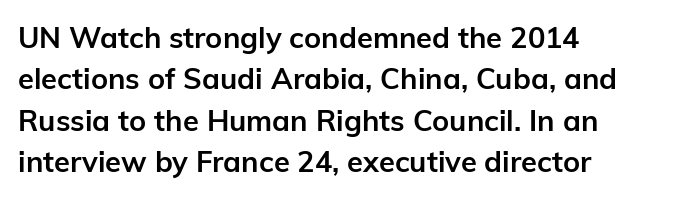
{"serif": "no", "italic": "no", "bold": "yes", "weight": "semibold", "width": "normal", "stroke_contrast": "low", "x_height": "medium", "monospaced": "no", "underline": "no", "align": "left", "line_spacing": "normal", "line_spacing_ratio": 1.43, "letter_spacing": "normal", "letter_spacing_em": 0.0, "glyph_px": 29}
